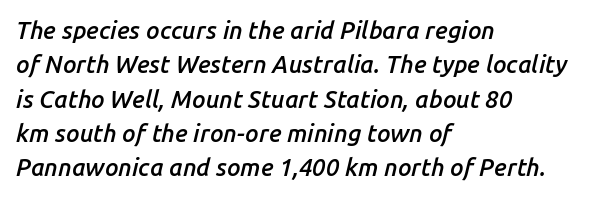
The image shows 24 px text type, italic (leaning right); set left-aligned, normal line spacing (1.43x), normal letter spacing, not underlined.
